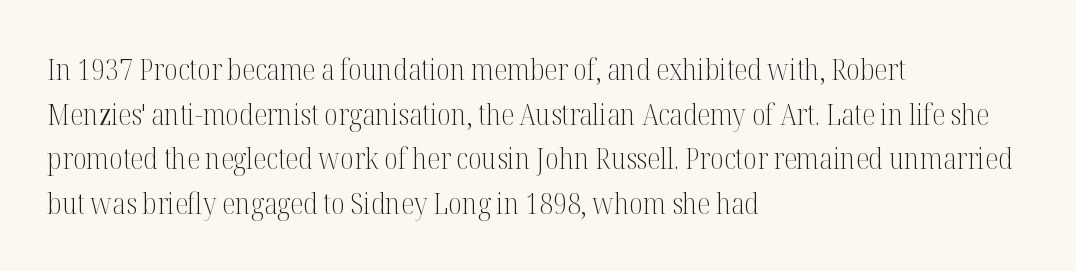
The type sits square on the baseline with zero lean. Plain, unruled lines of type. I'd call this a serif setting — the letters wear small feet. One glance says typical: line gaps are just what's usual. Varying glyph widths throughout — classic text-font behaviour.
